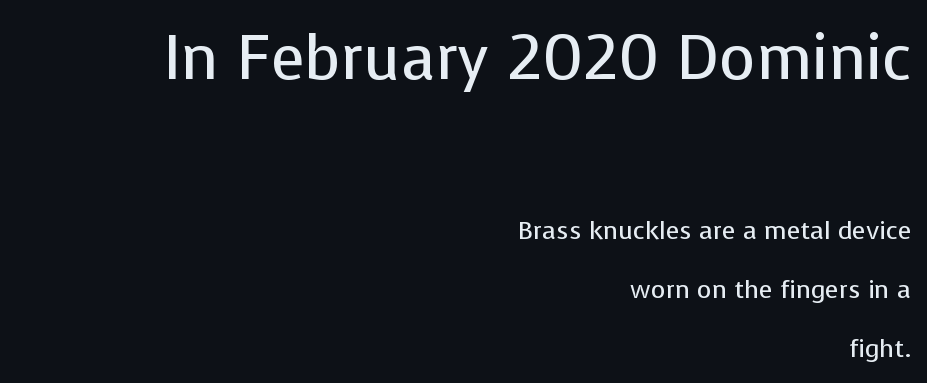
Type size steps down from the first block to the second. The strokes carry an ordinary text weight at most. Examine the stroke ends and you'll find no serifs. Each letter keeps its own natural width here, so spacing adapts to shape. If you drew a line through each stem, it would be perfectly vertical. Only glyphs here, with clear space below each row.
